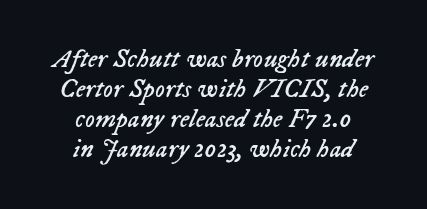
The image shows 27 px text type, italic (leaning right); set centered, tight line spacing (1.11x), normal letter spacing, not underlined.
